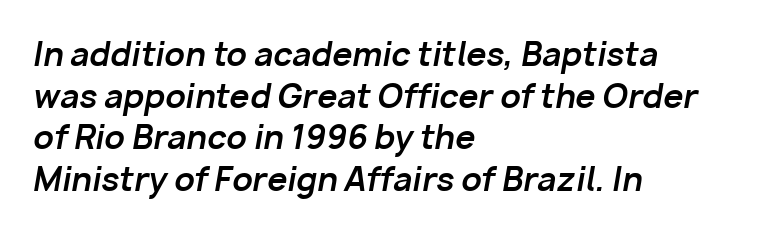
Q: Is the text bold? A: Yes.
Q: Is the text italic (slanted)? A: Yes, it leans right by about 10 degrees.
Q: Is the text underlined? A: No.
Q: How is the paragraph aligned? A: Left-aligned.
Q: Is the spacing between letters normal or unusually wide? A: Normal.
Q: Is the spacing between lines tight, normal or loose? A: Normal.
Q: Width (condensed, normal, or wide)? A: Normal.
Q: Stroke contrast? A: Low.
Q: x-height? A: Medium.
Q: Monospaced? A: No.
